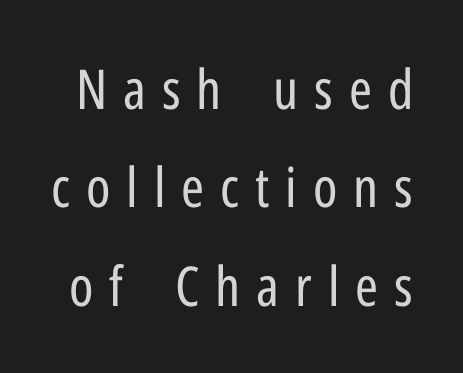
{"serif": "no", "italic": "no", "bold": "no", "weight": "regular", "width": "condensed", "stroke_contrast": "low", "x_height": "medium", "monospaced": "no", "underline": "no", "line_spacing_ratio": 1.79, "letter_spacing": "wide", "letter_spacing_em": 0.29, "glyph_px": 55}
